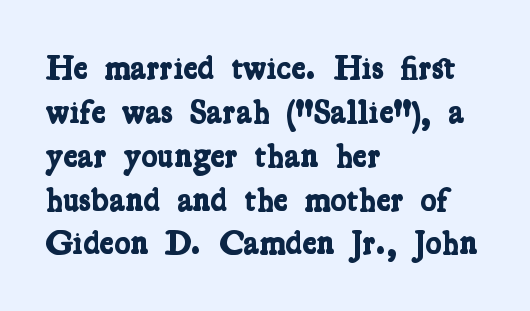
{"serif": "yes", "bold": "yes", "weight": "bold", "width": "condensed", "stroke_contrast": "low", "x_height": "medium", "monospaced": "no", "underline": "no", "align": "left", "line_spacing": "normal", "line_spacing_ratio": 1.29, "letter_spacing": "normal", "letter_spacing_em": 0.0, "glyph_px": 34}
